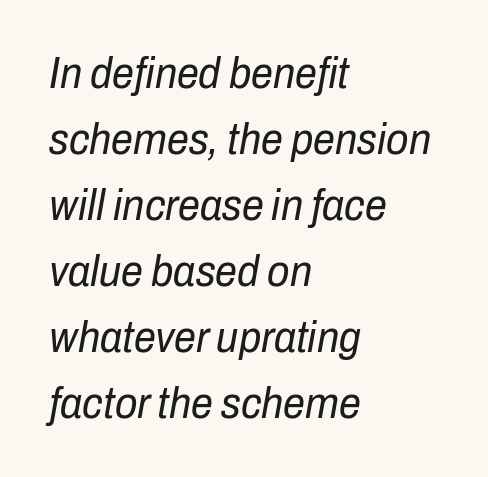
{"italic": "yes", "lean": "right", "slant_degrees": 10, "bold": "no", "weight": "regular", "width": "condensed", "stroke_contrast": "low", "x_height": "medium", "monospaced": "no", "underline": "no", "align": "left", "line_spacing": "normal", "line_spacing_ratio": 1.5, "letter_spacing": "normal", "letter_spacing_em": 0.0, "glyph_px": 44}
